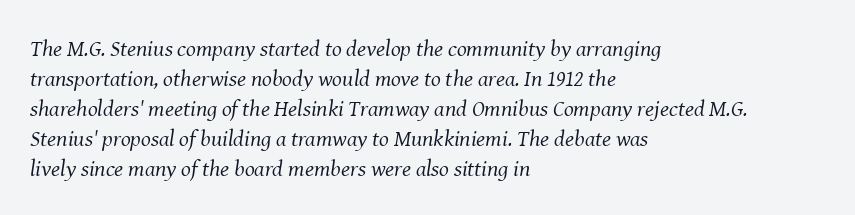
Horizontally, the lines are justified to the leading edge only. Stem width sits at or under what a default text font uses. Characters are canted at an angle relative to the baseline's perpendicular. The designer left line spacing at the default.
